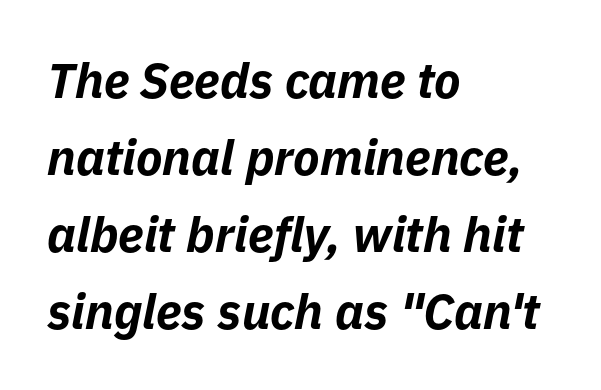
Q: Is the text bold? A: Yes.
Q: Is the text italic (slanted)? A: Yes, it leans right by about 11 degrees.
Q: Is the text underlined? A: No.
Q: How is the paragraph aligned? A: Left-aligned.
Q: Is the spacing between letters normal or unusually wide? A: Normal.
Q: Is the spacing between lines tight, normal or loose? A: Normal.
Q: Width (condensed, normal, or wide)? A: Normal.
Q: Stroke contrast? A: Low.
Q: x-height? A: Medium.
Q: Monospaced? A: No.
